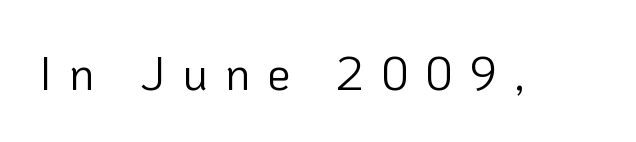
Q: Is the text bold? A: No.
Q: Is the text italic (slanted)? A: No, it is upright.
Q: Is the typeface a serif or a sans-serif typeface? A: Sans-serif.
Q: Is the text underlined? A: No.
Q: Is the spacing between letters normal or unusually wide? A: Unusually wide.
Q: Width (condensed, normal, or wide)? A: Normal.
Q: Stroke contrast? A: Low.
Q: x-height? A: Medium.
Q: Monospaced? A: No.
